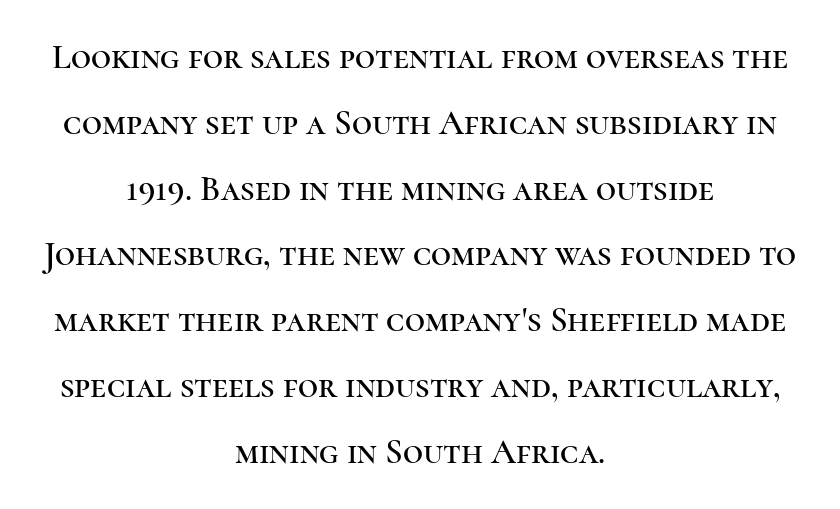
The string is rendered with underlining switched off. No extra tracking has been applied to these lines. A typesetter would call this proportional, since set widths differ per character. This is the regular roman posture of the typeface. The passage is arranged like a title page — every line centered. The designer went with a serif here, giving each stem small feet.
